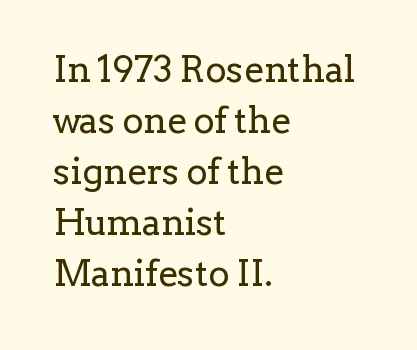
Layout note: lines flush left. Check under the words: just untouched page. The glyphs in this specimen are seriffed. When letters stand straight like this, we call the style roman or upright.
